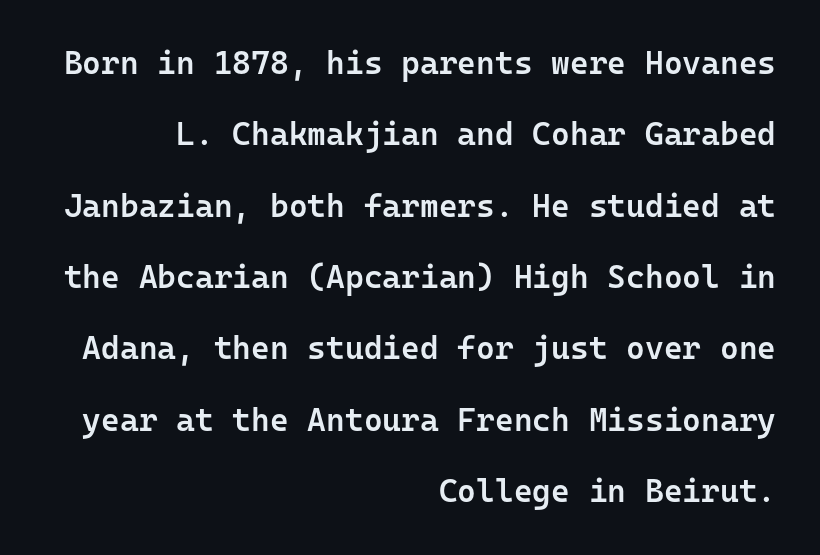
The image shows 32 px semibold sans-serif type, upright, monospaced; set right-aligned, loose line spacing (2.23x), normal letter spacing, not underlined; low stroke contrast and a medium x-height.
